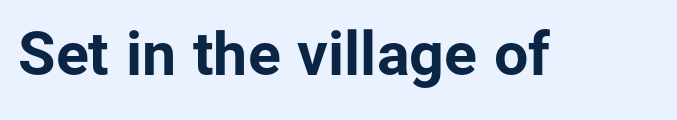
This sample uses plain, unmodified letter spacing. Bold? Absolutely — the strokes are thick and heavy. Note: no serifs on the glyphs. The type sits square on the baseline with zero lean. Plain, unruled lines of type.
